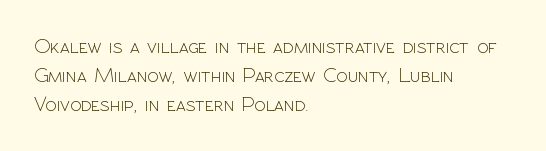
Q: Is the text bold? A: No.
Q: Is the text italic (slanted)? A: No, it is upright.
Q: Is the text underlined? A: No.
Q: How is the paragraph aligned? A: Left-aligned.
Q: Is the spacing between letters normal or unusually wide? A: Normal.
Q: Is the spacing between lines tight, normal or loose? A: Normal.
